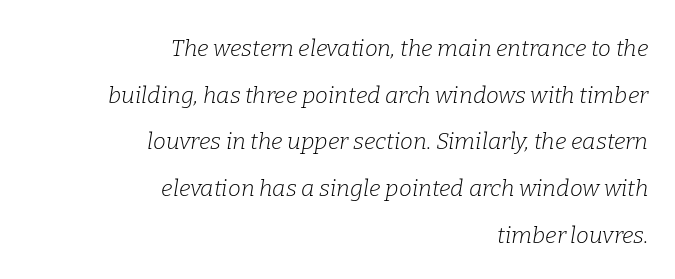
Q: Is the text bold? A: No.
Q: Is the text italic (slanted)? A: Yes, it leans right by about 9 degrees.
Q: Is the text underlined? A: No.
Q: How is the paragraph aligned? A: Right-aligned.
Q: Is the spacing between letters normal or unusually wide? A: Normal.
Q: Is the spacing between lines tight, normal or loose? A: Loose.
